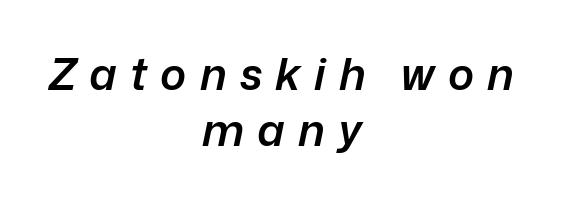
The image shows 44 px semibold type, italic (leaning right); set centered, normal line spacing (1.27x), unusually wide letter spacing (+0.3 em), not underlined; low stroke contrast and a medium x-height.
